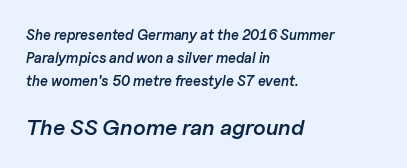
There is no visible air inserted between adjacent glyphs. The letters in the lower block stand taller than those in the block above. Type without underlining. Left-aligned paragraph, ragged on the right. Would a proofreader flag this as italicized? Yes.
